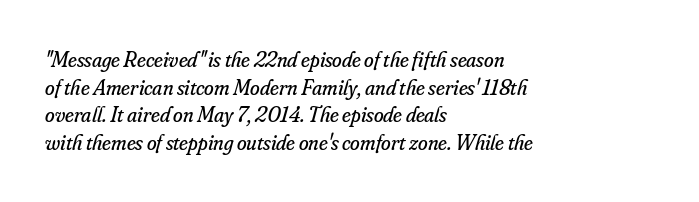
{"italic": "yes", "lean": "right", "slant_degrees": 16, "bold": "no", "underline": "no", "align": "left", "line_spacing": "normal", "line_spacing_ratio": 1.26, "letter_spacing": "normal", "letter_spacing_em": 0.0, "glyph_px": 22}
